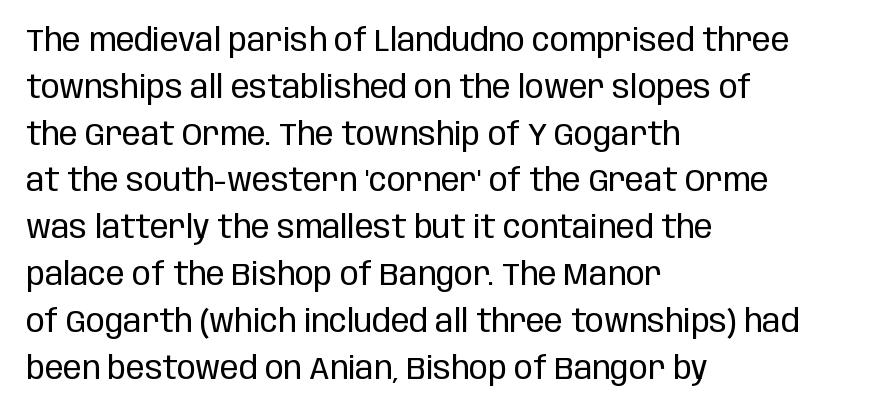
A clean baseline with only descenders dipping below it. Tracking value appears to be zero — textbook default spacing. This is roman type, the default non-slanted kind. All the whitespace from short lines collects on the right. One glance says typical: line gaps are just what's usual.
